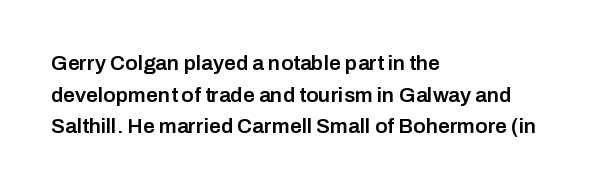
Italic? Not at all — the glyphs are vertical. A typesetter would call this zero additional tracking. The typesetting leans somewhat heavy: a semibold. The string is rendered with underlining switched off. The setting favours the left margin, as ordinary paragraphs usually do.
